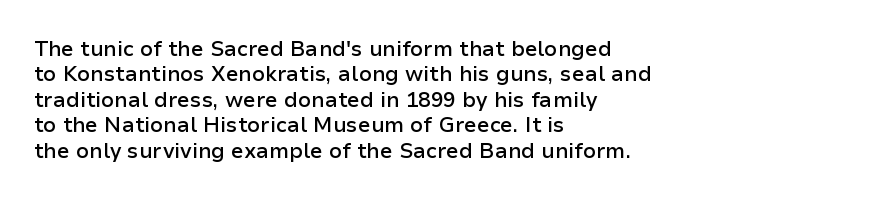
The image shows 21 px text type, upright; set left-aligned, line spacing 1.21x, normal letter spacing, not underlined.
